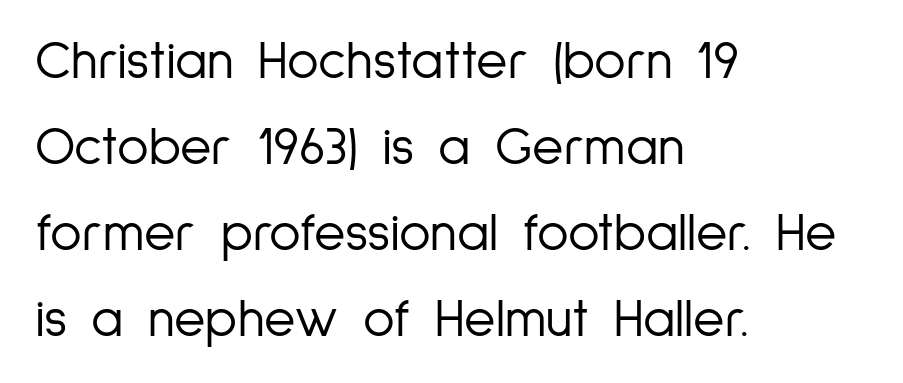
{"serif": "no", "italic": "no", "bold": "no", "weight": "light", "width": "condensed", "stroke_contrast": "low", "x_height": "medium", "monospaced": "no", "underline": "no", "align": "left", "line_spacing": "normal", "line_spacing_ratio": 1.59, "letter_spacing": "normal", "letter_spacing_em": 0.0, "glyph_px": 54}
